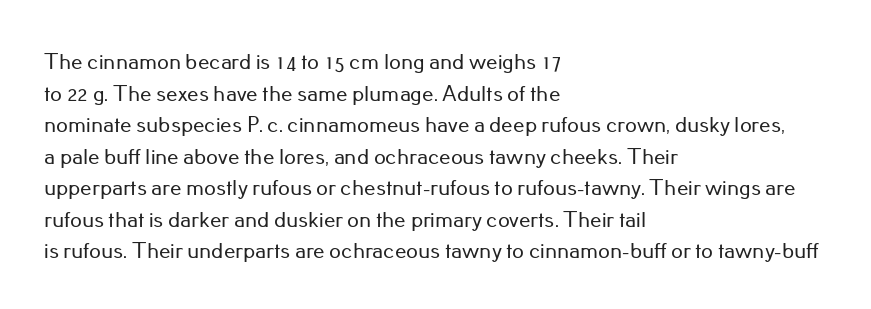
The letterforms sit shoulder to shoulder at normal distance. The paragraph has a hard left edge and a soft right edge. A clean baseline with only descenders dipping below it. No italicization has been applied; the sample stays upright.
